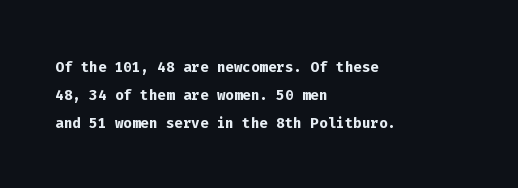
Upright lettering throughout. Each line starts at the same left margin while the right side varies. The passage shown has conventional tracking throughout. The glyphs have the mass of a bold cut. Summary of vertical rhythm: regular, with standard interline spacing. Words float on clear page, feet unadorned.
